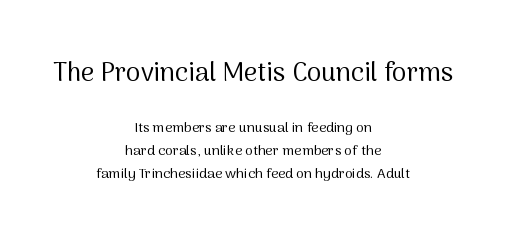
Size contrast runs from large at the top to small at the bottom. Horizontal bands of white between lines are of average thickness. The lettering holds an erect, upright posture throughout. The paragraph shown floats in the horizontal middle.
